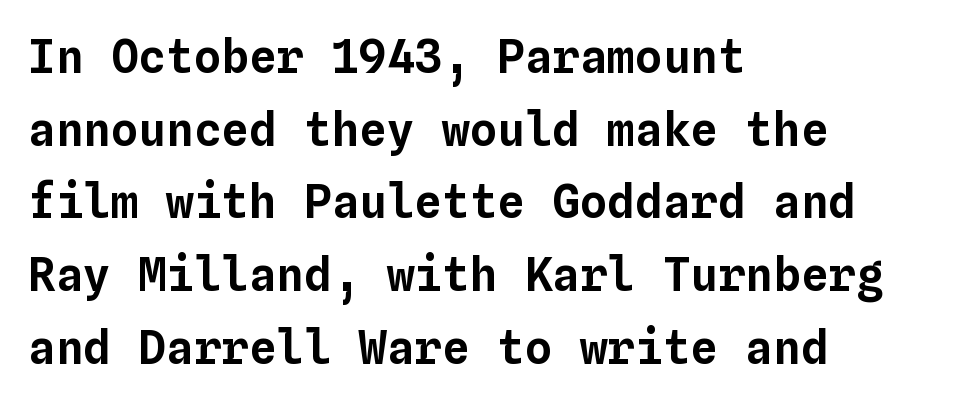
Q: Is the text italic (slanted)? A: No, it is upright.
Q: Is the text underlined? A: No.
Q: How is the paragraph aligned? A: Left-aligned.
Q: Is the spacing between letters normal or unusually wide? A: Normal.
Q: Is the spacing between lines tight, normal or loose? A: Normal.
Q: Width (condensed, normal, or wide)? A: Normal.
Q: Stroke contrast? A: Low.
Q: x-height? A: Medium.
Q: Monospaced? A: Yes.
